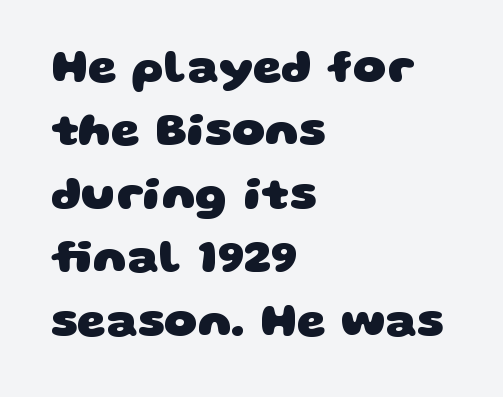
{"serif": "no", "bold": "yes", "weight": "heavy", "width": "wide", "stroke_contrast": "low", "x_height": "large", "monospaced": "no", "underline": "no", "align": "left", "line_spacing": "normal", "line_spacing_ratio": 1.38, "letter_spacing": "normal", "letter_spacing_em": 0.0, "glyph_px": 46}
